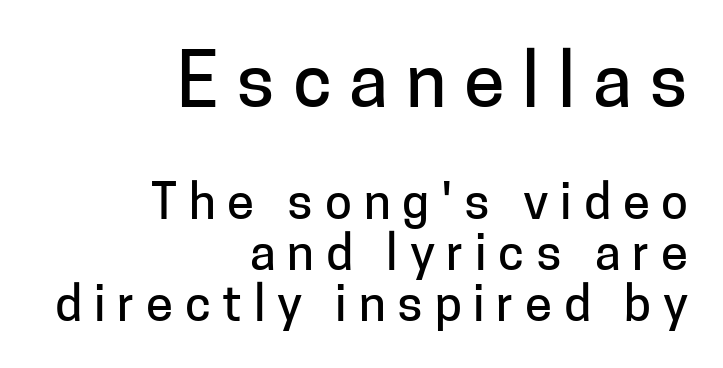
Q: Is the text italic (slanted)? A: No, it is upright.
Q: Is the typeface a serif or a sans-serif typeface? A: Sans-serif.
Q: Is the text underlined? A: No.
Q: How is the paragraph aligned? A: Right-aligned.
Q: Is the spacing between letters normal or unusually wide? A: Unusually wide.
Q: Is the spacing between lines tight, normal or loose? A: Tight.
Q: Which block of text is set in a larger size, the first (top) or the second (bottom)? A: The first (top) one.
Q: Width (condensed, normal, or wide)? A: Normal.
Q: Stroke contrast? A: Low.
Q: x-height? A: Medium.
Q: Monospaced? A: No.
